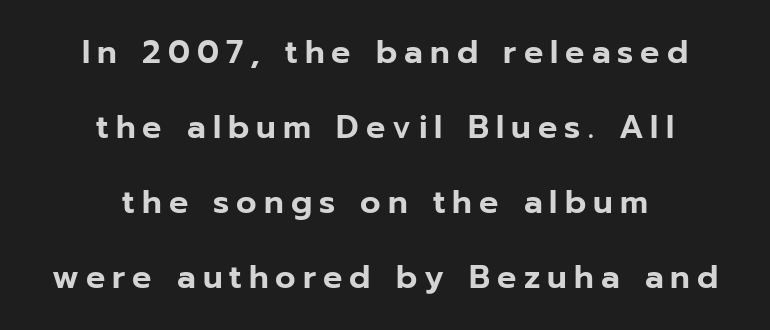
Q: Is the text italic (slanted)? A: No, it is upright.
Q: Is the typeface a serif or a sans-serif typeface? A: Sans-serif.
Q: Is the text underlined? A: No.
Q: How is the paragraph aligned? A: Centered.
Q: Is the spacing between letters normal or unusually wide? A: Unusually wide.
Q: Is the spacing between lines tight, normal or loose? A: Loose.
Q: Width (condensed, normal, or wide)? A: Normal.
Q: Stroke contrast? A: Low.
Q: x-height? A: Medium.
Q: Monospaced? A: No.
